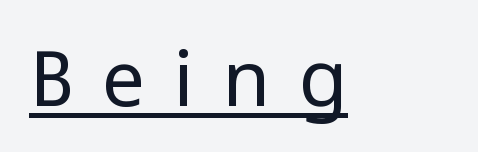
Q: Is the text bold? A: No.
Q: Is the text italic (slanted)? A: No, it is upright.
Q: Is the typeface a serif or a sans-serif typeface? A: Sans-serif.
Q: Is the text underlined? A: Yes.
Q: Is the spacing between letters normal or unusually wide? A: Unusually wide.
Q: Width (condensed, normal, or wide)? A: Normal.
Q: Stroke contrast? A: Low.
Q: x-height? A: Medium.
Q: Monospaced? A: No.
